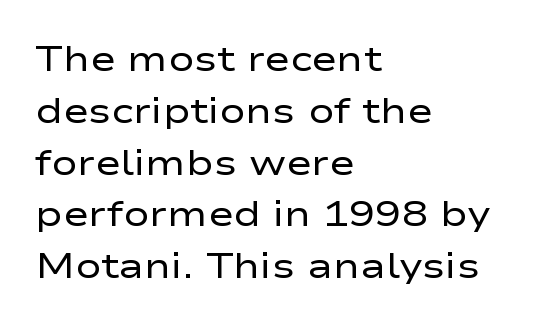
The image shows 35 px regular-weight, wide sans-serif type, upright; set left-aligned, normal line spacing (1.48x), normal letter spacing, not underlined; low stroke contrast and a medium x-height.
